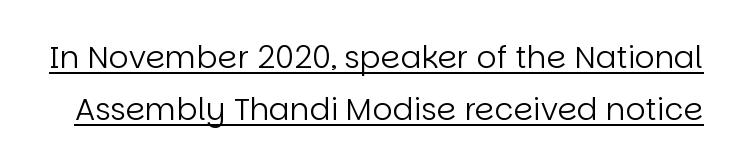
Q: Is the text bold? A: No.
Q: Is the text italic (slanted)? A: No, it is upright.
Q: Is the typeface a serif or a sans-serif typeface? A: Sans-serif.
Q: Is the text underlined? A: Yes.
Q: Is the spacing between letters normal or unusually wide? A: Normal.
Q: Is the spacing between lines tight, normal or loose? A: Normal.
Q: Width (condensed, normal, or wide)? A: Normal.
Q: Stroke contrast? A: Low.
Q: x-height? A: Large.
Q: Monospaced? A: No.
